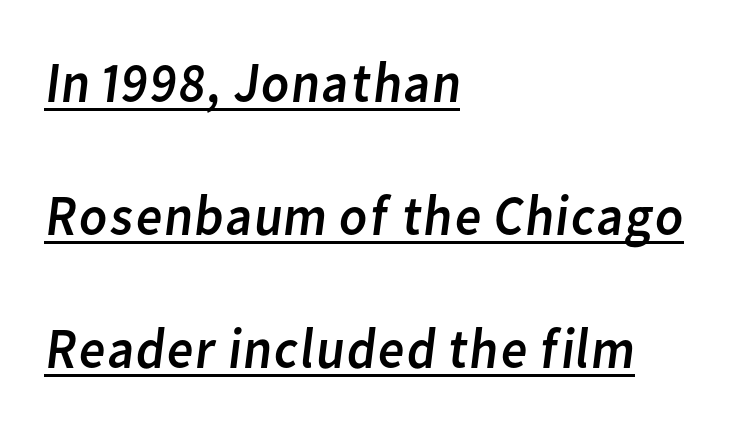
The image shows 58 px regular-weight sans-serif type; set left-aligned, loose line spacing (2.29x), normal letter spacing, underlined; low stroke contrast and a medium x-height.
